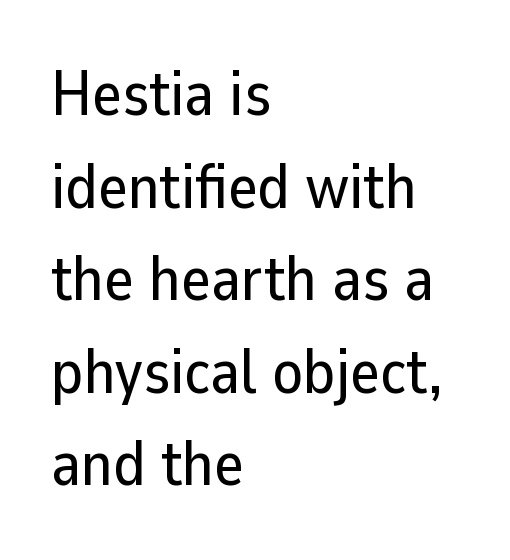
The letters sit at their default tracking, neither squeezed nor spread. The passage shown is not underscored anywhere. Each letter keeps its own natural width here, so spacing adapts to shape. These lines were composed using upright roman letters. No feet cap the strokes, marking this as sans-serif type. Horizontal alignment here is leftward, the default for most running prose.
